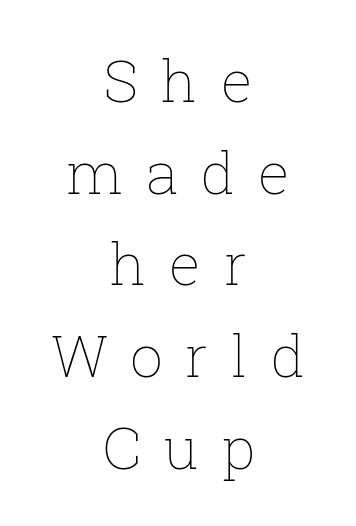
The rendering inserts visible extra space after every character. Proportional: the letters do not fall into vertical columns. The lettering holds an erect, upright posture throughout. Horizontal alignment here is central, giving a formal, balanced look. This is not heavy type; no bold has been used.
